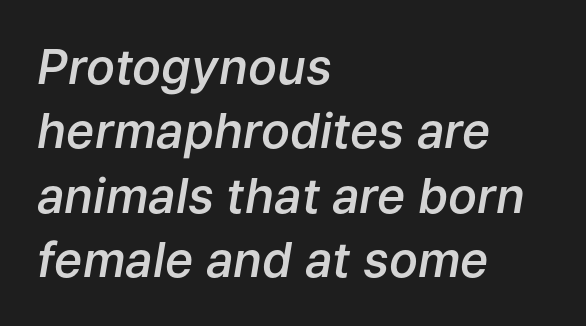
The image shows 48 px semibold type, italic (leaning right); set left-aligned, normal line spacing (1.34x), normal letter spacing, not underlined; low stroke contrast and a medium x-height.
